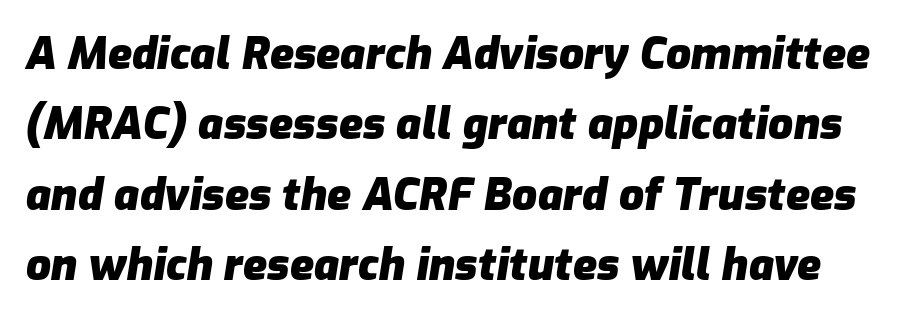
Q: Is the text bold? A: Yes.
Q: Is the text italic (slanted)? A: Yes, it leans right by about 9 degrees.
Q: Is the text underlined? A: No.
Q: Is the spacing between letters normal or unusually wide? A: Normal.
Q: Is the spacing between lines tight, normal or loose? A: Normal.
Q: Width (condensed, normal, or wide)? A: Normal.
Q: Stroke contrast? A: Low.
Q: x-height? A: Medium.
Q: Monospaced? A: No.
